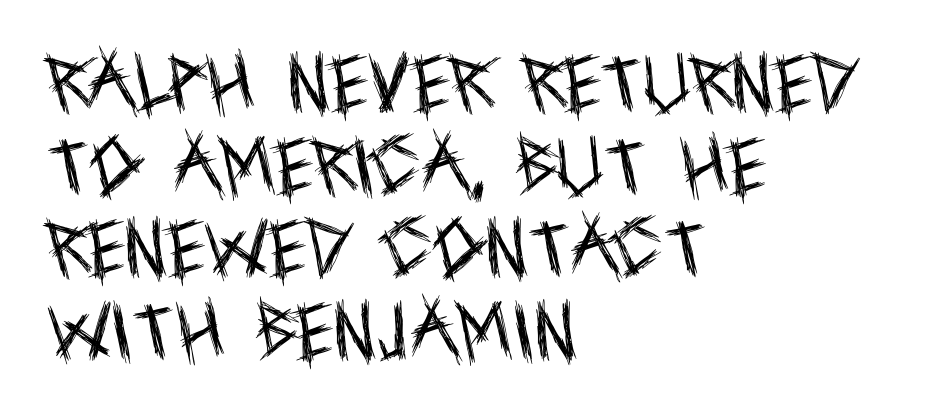
Q: Is the text bold? A: No.
Q: Is the text italic (slanted)? A: No, it is upright.
Q: Is the typeface a serif or a sans-serif typeface? A: Sans-serif.
Q: Is the text underlined? A: No.
Q: How is the paragraph aligned? A: Left-aligned.
Q: Is the spacing between letters normal or unusually wide? A: Normal.
Q: Is the spacing between lines tight, normal or loose? A: Normal.
Q: Width (condensed, normal, or wide)? A: Condensed.
Q: x-height? A: Large.
Q: Monospaced? A: No.
